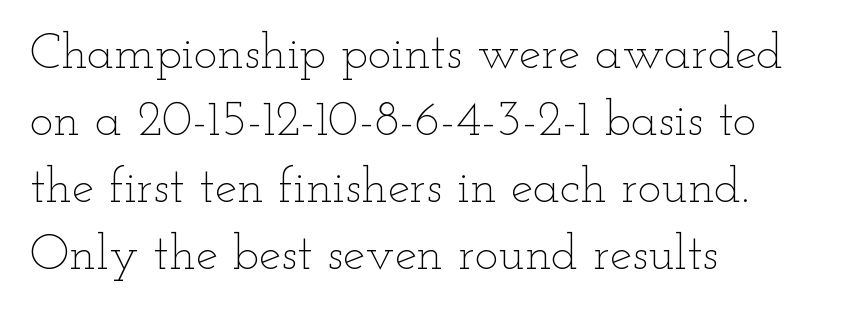
A typesetter would mark this as roman, not italic. Reading down the block, your eye returns to a fixed left position each line. The passage shown stacks its lines at a standard gap. This sample uses plain, unmodified letter spacing. The passage shown is not bold in any degree. Character widths vary here, with narrow letters taking less room than wide ones.
